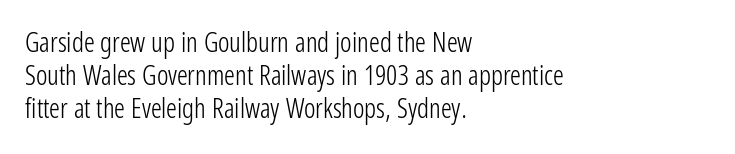
{"italic": "no", "bold": "no", "underline": "no", "align": "left", "line_spacing_ratio": 1.23, "letter_spacing": "normal", "letter_spacing_em": 0.0, "glyph_px": 27}
